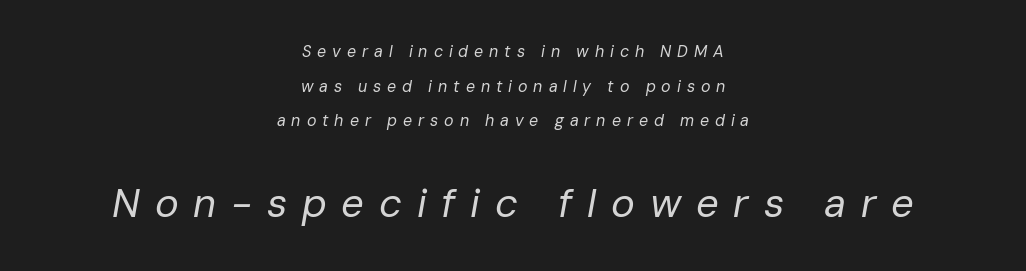
{"italic": "yes", "lean": "right", "slant_degrees": 10, "bold": "no", "weight": "regular", "width": "normal", "stroke_contrast": "low", "x_height": "medium", "monospaced": "no", "underline": "no", "align": "center", "line_spacing": "loose", "line_spacing_ratio": 2.16, "letter_spacing": "wide", "letter_spacing_em": 0.37, "larger_block": "second", "size_ratio": 2.5, "glyph_px": 40}
